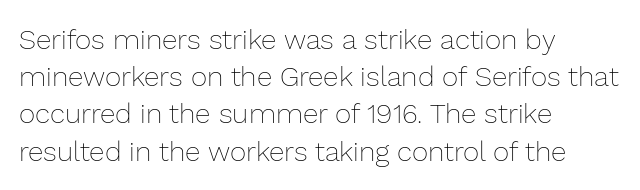
Think of a printed novel: that variable character pitch is what you see here. The letters stand straight up with perfectly vertical stems. Each word holds together tightly as a unit, with standard inter-letter gaps. The passage shown is not underscored anywhere. Does the leading feel generous? No, just average. Casual observation: everything's shoved over to the left.
